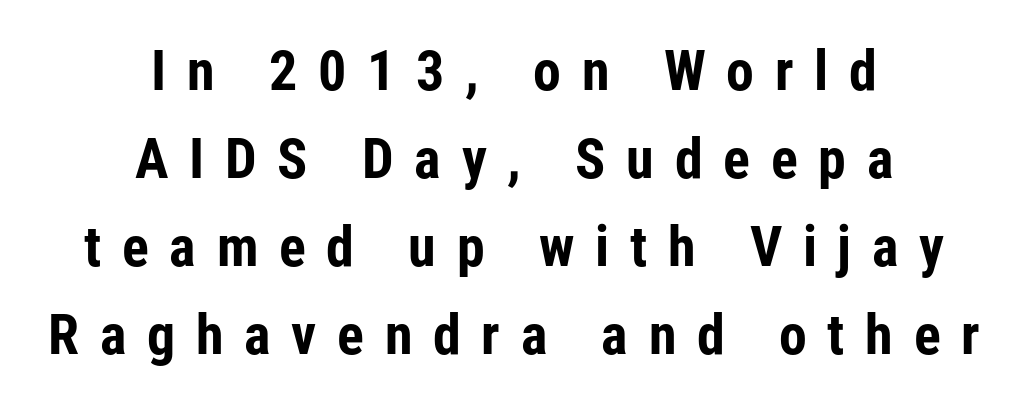
Is there much room between lines? A standard amount, neither cramped nor airy. The passage shown is typeset with a sans-serif family. The line texture is sparse and dotted thanks to wide tracking. The compositor balanced each line on the midline.
